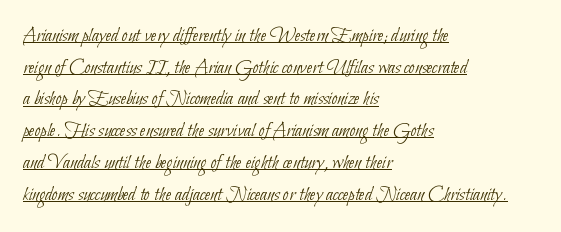
{"bold": "no", "underline": "yes", "align": "left", "line_spacing": "normal", "line_spacing_ratio": 1.51, "letter_spacing": "normal", "letter_spacing_em": 0.0, "glyph_px": 21}
